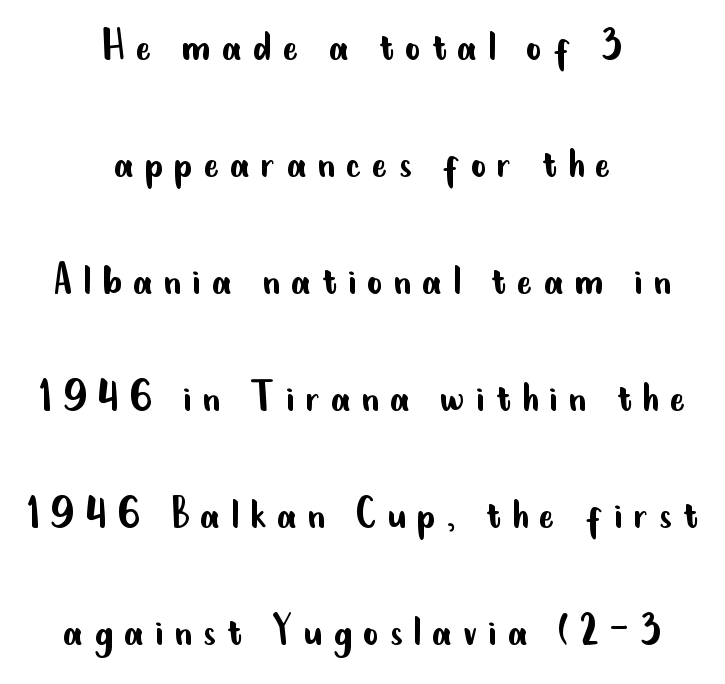
{"serif": "no", "italic": "no", "bold": "no", "weight": "regular", "width": "condensed", "stroke_contrast": "low", "x_height": "small", "monospaced": "no", "underline": "no", "align": "center", "line_spacing": "loose", "line_spacing_ratio": 2.49, "letter_spacing": "wide", "letter_spacing_em": 0.23, "glyph_px": 47}
